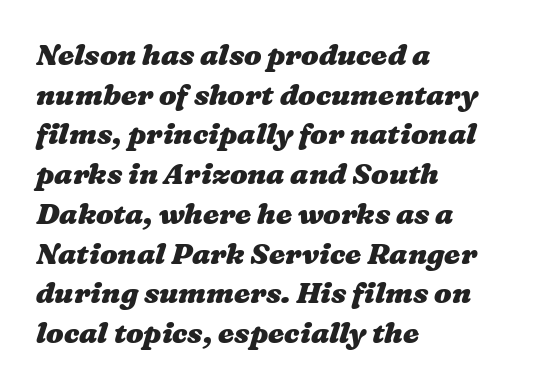
Q: Is the text bold? A: Yes.
Q: Is the text underlined? A: No.
Q: How is the paragraph aligned? A: Left-aligned.
Q: Is the spacing between letters normal or unusually wide? A: Normal.
Q: Is the spacing between lines tight, normal or loose? A: Normal.
Q: Width (condensed, normal, or wide)? A: Wide.
Q: Stroke contrast? A: Medium.
Q: x-height? A: Medium.
Q: Monospaced? A: No.
